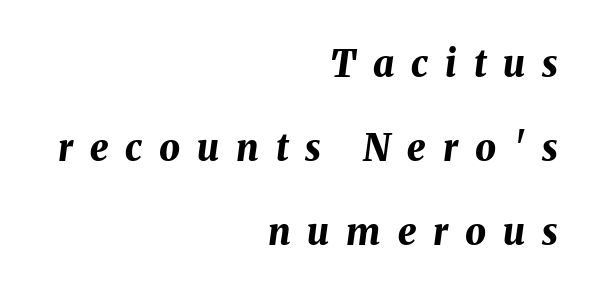
The image shows 37 px bold type, italic (leaning right); set right-aligned, loose line spacing (2.27x), unusually wide letter spacing (+0.46 em), not underlined; medium stroke contrast and a medium x-height.
